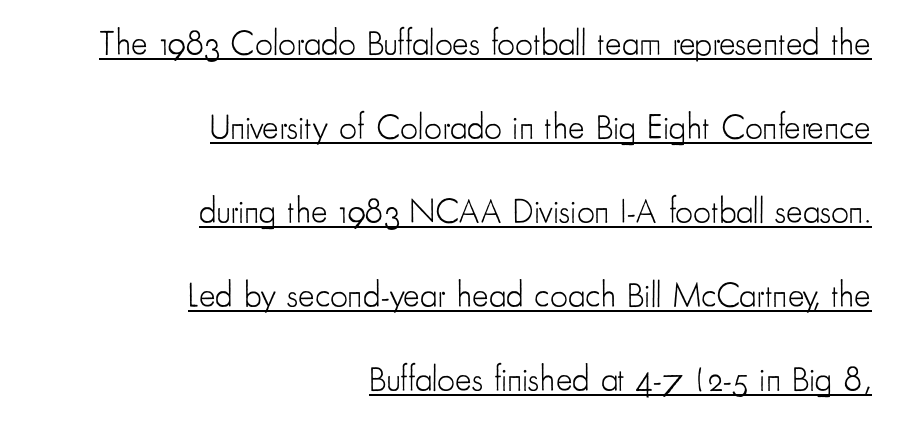
Q: Is the text bold? A: No.
Q: Is the text italic (slanted)? A: No, it is upright.
Q: Is the typeface a serif or a sans-serif typeface? A: Sans-serif.
Q: Is the text underlined? A: Yes.
Q: How is the paragraph aligned? A: Right-aligned.
Q: Is the spacing between letters normal or unusually wide? A: Normal.
Q: Is the spacing between lines tight, normal or loose? A: Loose.
Q: Width (condensed, normal, or wide)? A: Condensed.
Q: Stroke contrast? A: Low.
Q: x-height? A: Small.
Q: Monospaced? A: No.
